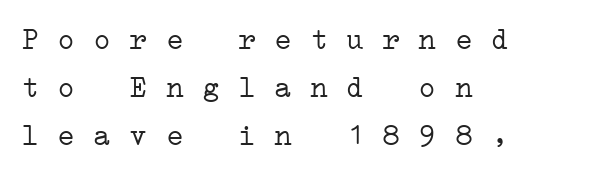
{"serif": "yes", "bold": "no", "weight": "light", "width": "wide", "stroke_contrast": "low", "x_height": "medium", "monospaced": "yes", "underline": "no", "align": "left", "line_spacing": "normal", "line_spacing_ratio": 1.6, "letter_spacing": "normal", "letter_spacing_em": 0.0, "glyph_px": 30}
